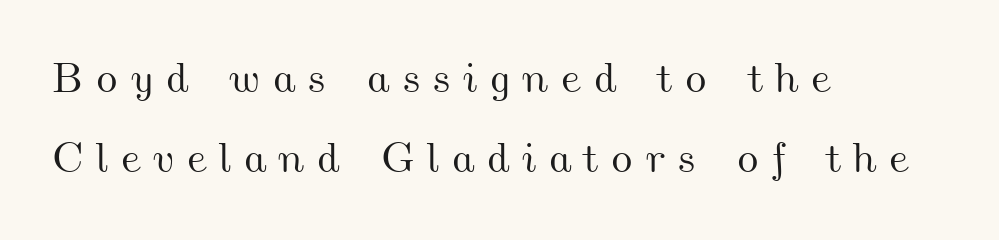
Q: Is the text underlined? A: No.
Q: How is the paragraph aligned? A: Left-aligned.
Q: Is the spacing between letters normal or unusually wide? A: Unusually wide.
Q: Width (condensed, normal, or wide)? A: Wide.
Q: Stroke contrast? A: Medium.
Q: x-height? A: Small.
Q: Monospaced? A: No.
